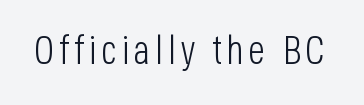
Q: Is the text bold? A: No.
Q: Is the text italic (slanted)? A: No, it is upright.
Q: Is the typeface a serif or a sans-serif typeface? A: Sans-serif.
Q: Is the text underlined? A: No.
Q: Width (condensed, normal, or wide)? A: Condensed.
Q: Stroke contrast? A: Low.
Q: x-height? A: Large.
Q: Monospaced? A: No.
